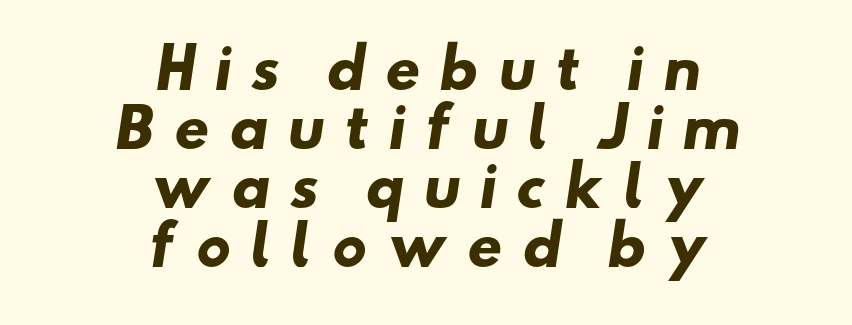
Q: Is the text bold? A: Yes.
Q: Is the typeface a serif or a sans-serif typeface? A: Sans-serif.
Q: Is the text underlined? A: No.
Q: How is the paragraph aligned? A: Centered.
Q: Is the spacing between letters normal or unusually wide? A: Unusually wide.
Q: Is the spacing between lines tight, normal or loose? A: Tight.
Q: Width (condensed, normal, or wide)? A: Wide.
Q: Stroke contrast? A: Low.
Q: x-height? A: Small.
Q: Monospaced? A: No.
